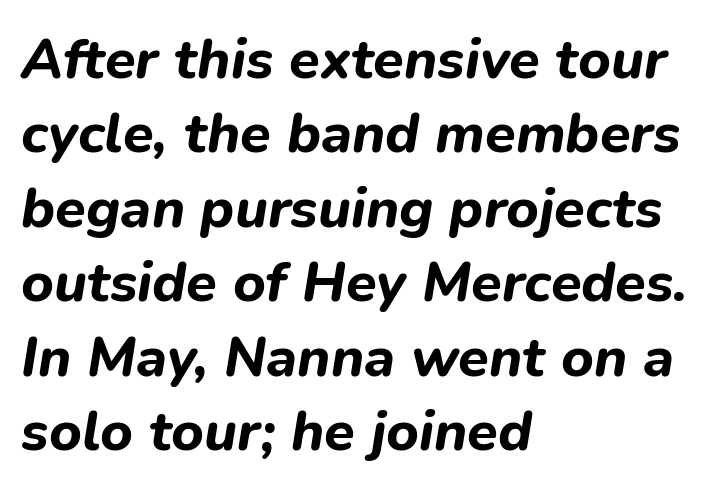
{"italic": "yes", "lean": "right", "slant_degrees": 9, "bold": "yes", "weight": "bold", "width": "normal", "stroke_contrast": "low", "x_height": "medium", "monospaced": "no", "underline": "no", "align": "left", "line_spacing": "normal", "line_spacing_ratio": 1.33, "letter_spacing": "normal", "letter_spacing_em": 0.0, "glyph_px": 56}
